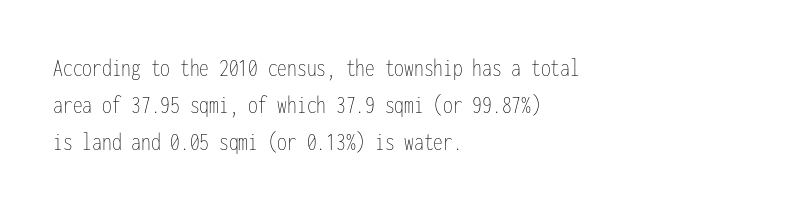
{"italic": "no", "bold": "no", "underline": "no", "align": "left", "line_spacing": "normal", "line_spacing_ratio": 1.43, "letter_spacing": "normal", "letter_spacing_em": 0.0, "glyph_px": 26}
